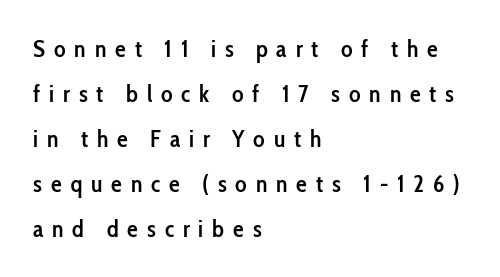
Q: Is the text bold? A: Semi-bold.
Q: Is the text italic (slanted)? A: No, it is upright.
Q: Is the text underlined? A: No.
Q: How is the paragraph aligned? A: Left-aligned.
Q: Is the spacing between letters normal or unusually wide? A: Unusually wide.
